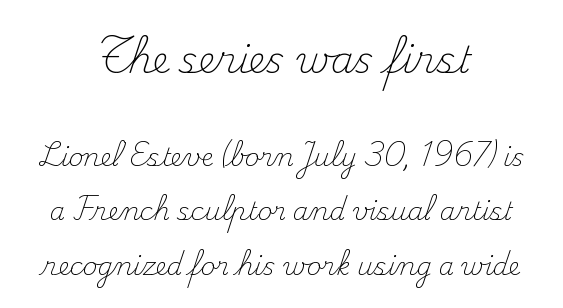
{"serif": "yes", "bold": "no", "weight": "light", "width": "normal", "stroke_contrast": "medium", "x_height": "small", "monospaced": "no", "underline": "no", "align": "center", "line_spacing": "loose", "line_spacing_ratio": 2.19, "letter_spacing": "normal", "letter_spacing_em": 0.0, "larger_block": "first", "size_ratio": 1.48, "glyph_px": 37}
